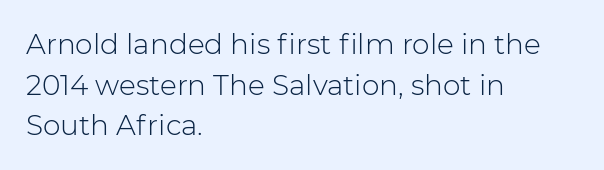
Q: Is the text bold? A: No.
Q: Is the text italic (slanted)? A: No, it is upright.
Q: Is the typeface a serif or a sans-serif typeface? A: Sans-serif.
Q: Is the text underlined? A: No.
Q: How is the paragraph aligned? A: Left-aligned.
Q: Is the spacing between letters normal or unusually wide? A: Normal.
Q: Is the spacing between lines tight, normal or loose? A: Normal.
Q: Width (condensed, normal, or wide)? A: Normal.
Q: Stroke contrast? A: Low.
Q: x-height? A: Medium.
Q: Monospaced? A: No.
